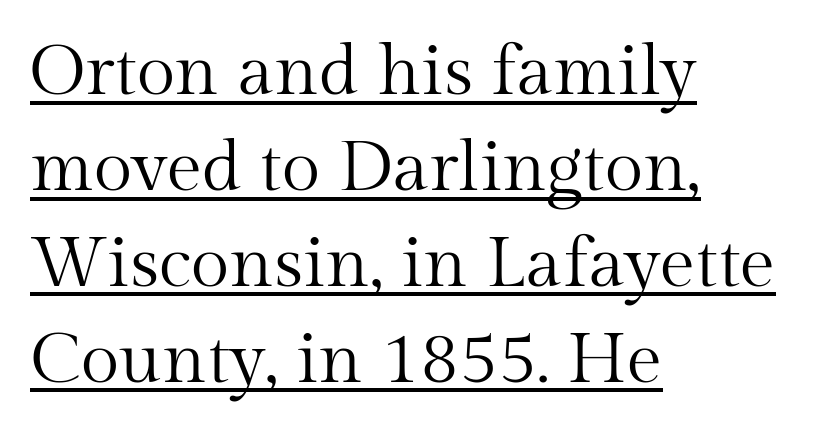
The image shows 71 px regular-weight serif type, upright; set left-aligned, normal line spacing (1.35x), normal letter spacing, underlined; medium stroke contrast and a medium x-height.
